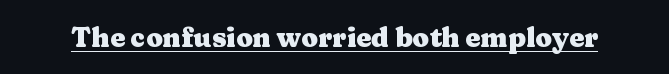
{"italic": "no", "bold": "yes", "underline": "yes", "letter_spacing": "normal", "letter_spacing_em": 0.0, "glyph_px": 27}
